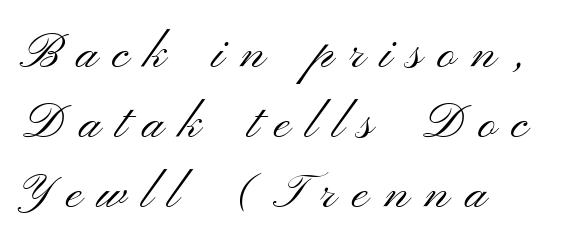
The image shows 49 px light, wide sans-serif type; set left-aligned, normal line spacing (1.43x), unusually wide letter spacing (+0.32 em), not underlined; medium stroke contrast and a small x-height.
